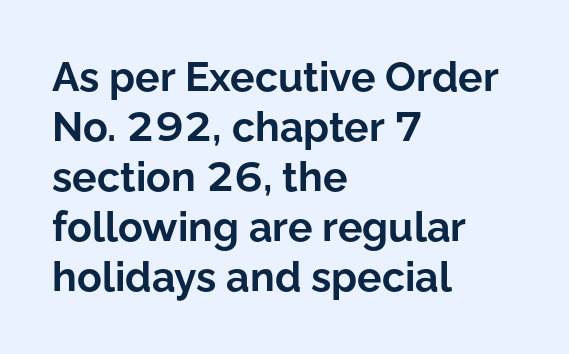
Q: Is the text bold? A: Yes.
Q: Is the text italic (slanted)? A: No, it is upright.
Q: Is the typeface a serif or a sans-serif typeface? A: Sans-serif.
Q: Is the text underlined? A: No.
Q: How is the paragraph aligned? A: Left-aligned.
Q: Is the spacing between letters normal or unusually wide? A: Normal.
Q: Width (condensed, normal, or wide)? A: Normal.
Q: Stroke contrast? A: Low.
Q: x-height? A: Medium.
Q: Monospaced? A: No.
